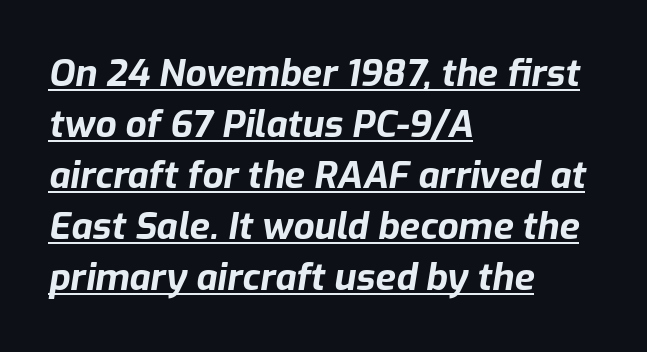
The image shows 37 px bold type, italic (leaning right); set left-aligned, normal line spacing (1.38x), normal letter spacing, underlined; low stroke contrast and a medium x-height.
